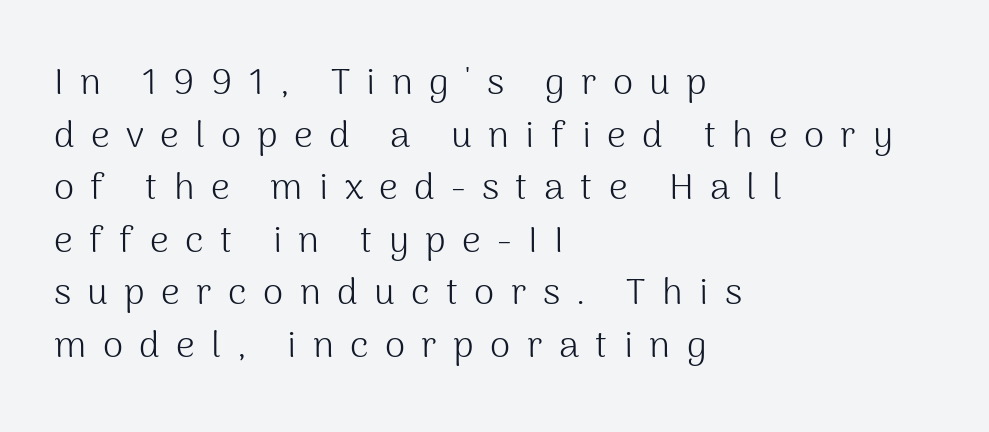
{"serif": "no", "italic": "no", "bold": "no", "weight": "light", "width": "normal", "stroke_contrast": "medium", "x_height": "medium", "monospaced": "no", "underline": "no", "align": "left", "line_spacing": "normal", "line_spacing_ratio": 1.42, "letter_spacing": "wide", "letter_spacing_em": 0.44, "glyph_px": 37}
